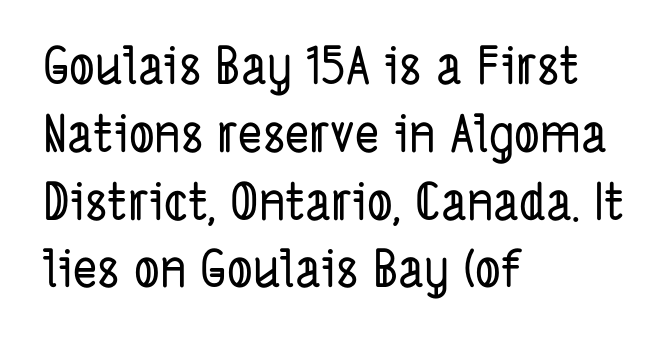
{"serif": "no", "width": "condensed", "stroke_contrast": "low", "x_height": "medium", "monospaced": "no", "underline": "no", "align": "left", "line_spacing": "normal", "line_spacing_ratio": 1.33, "letter_spacing": "normal", "letter_spacing_em": 0.0, "glyph_px": 51}
